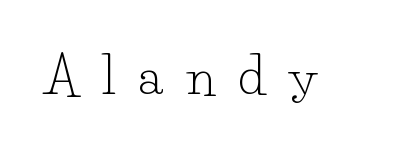
Q: Is the text bold? A: No.
Q: Is the text italic (slanted)? A: No, it is upright.
Q: Is the typeface a serif or a sans-serif typeface? A: Serif.
Q: Is the text underlined? A: No.
Q: Is the spacing between letters normal or unusually wide? A: Unusually wide.
Q: Width (condensed, normal, or wide)? A: Normal.
Q: Stroke contrast? A: Low.
Q: x-height? A: Small.
Q: Monospaced? A: No.
